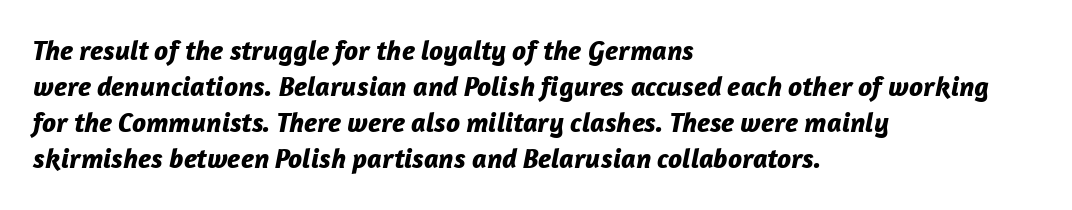
Rows of type keep a routine distance in the vertical direction. This is oblique type, the kind used for emphasis or titles. Compared with typical body copy, the letter spacing here is the same. The words here are not underlined. A dark, heavy texture on the line: the type is bold.
